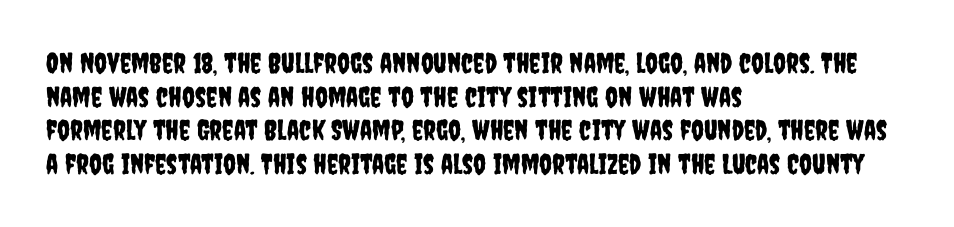
Posture: vertical. Default kerning and tracking; the words read as compact shapes. These lines stack with their left ends in a neat column. The letters advance in unequal steps, a hallmark of proportional type. Nobody drew a line under any word here.
